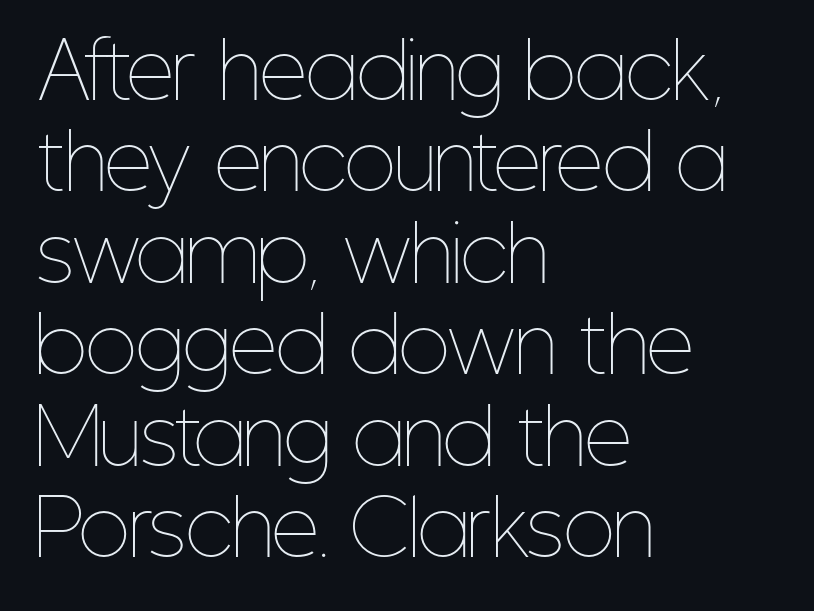
The image shows 75 px thin, condensed type, upright; set left-aligned, line spacing 1.22x, normal letter spacing, not underlined; low stroke contrast and a medium x-height.
